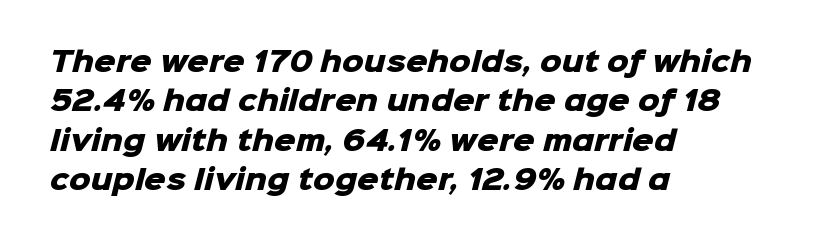
Q: Is the text bold? A: Yes.
Q: Is the text underlined? A: No.
Q: How is the paragraph aligned? A: Left-aligned.
Q: Is the spacing between letters normal or unusually wide? A: Normal.
Q: Is the spacing between lines tight, normal or loose? A: Normal.
